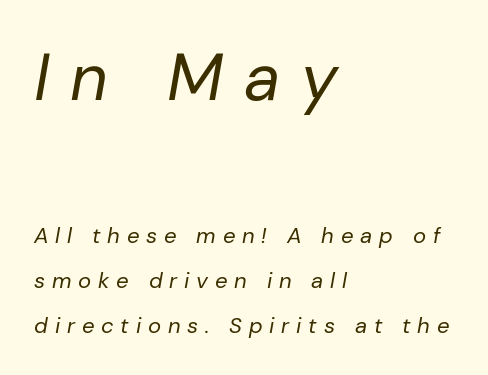
This sample has the flowing, uneven cadence of proportional lettering. No chunkiness to these letters — they're not bold. Is the letter spacing exaggerated? Yes — the characters are pushed far apart. The block of text is sparse from top to bottom, with ample space between rows. Typeset ragged right — the left edge is the straight one. The face used here has a pronounced slope to its letters.
